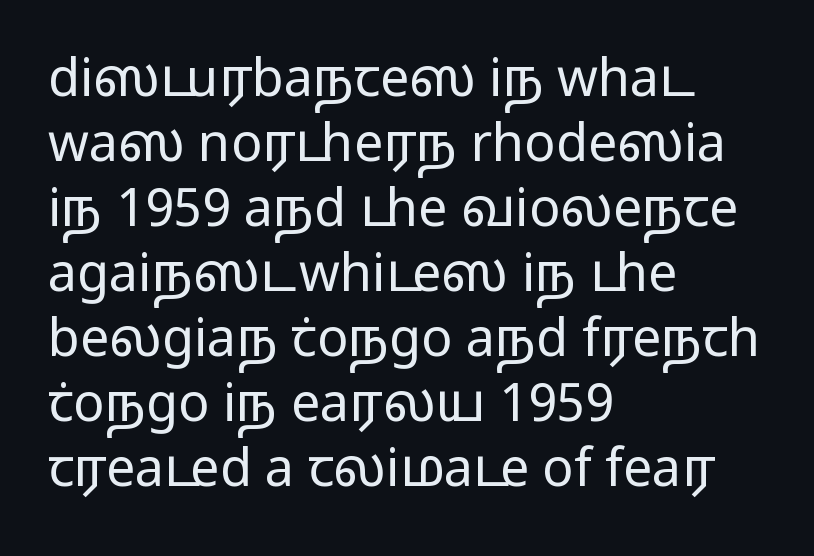
These lines keep a tight, regular rhythm from letter to letter. The text block is weighted toward the left margin, trailing off unevenly rightward. The space directly below the letters is spotless. Each letter keeps its own natural width here, so spacing adapts to shape. Every character sits straight up, as roman type does.
